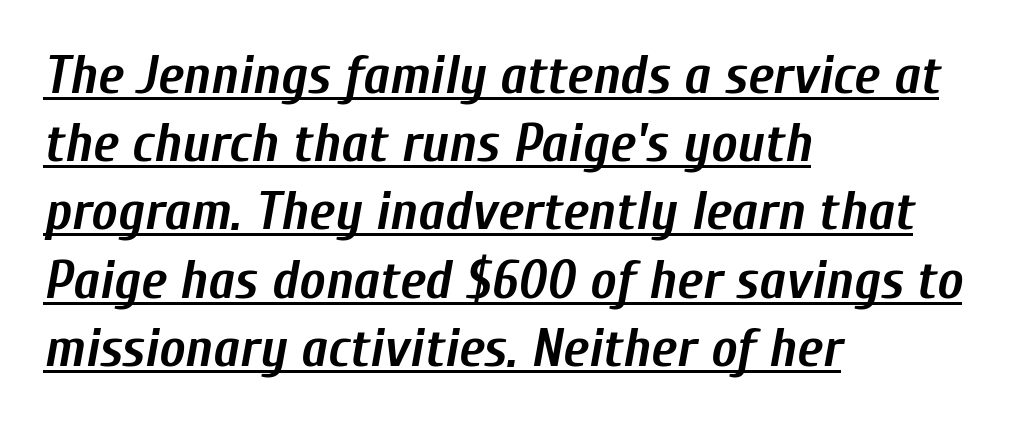
What decoration does the sample have? An underline. Italic? Definitely — the glyphs are oblique. Glyph-to-glyph distance matches everyday printed text. A classic flush-left, rag-right setting is used for this passage. On the weight axis this lands at bold, roughly 700. Character widths vary here, with narrow letters taking less room than wide ones.
